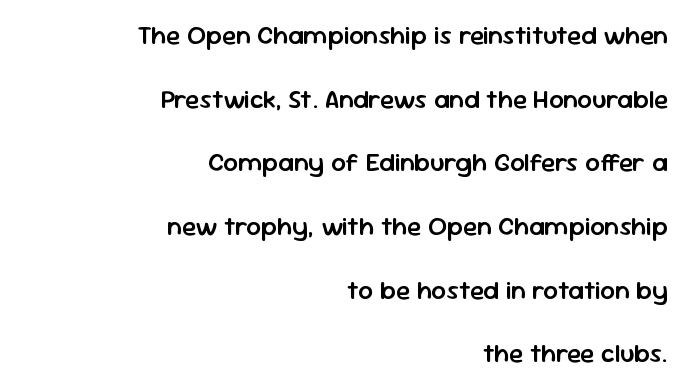
{"italic": "no", "bold": "semi", "underline": "no", "align": "right", "line_spacing": "loose", "line_spacing_ratio": 2.45, "letter_spacing": "normal", "letter_spacing_em": 0.0, "glyph_px": 26}
